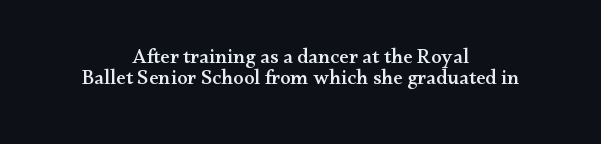
{"italic": "no", "underline": "no", "align": "center", "line_spacing": "tight", "line_spacing_ratio": 1.0, "letter_spacing": "normal", "letter_spacing_em": 0.0, "glyph_px": 21}
